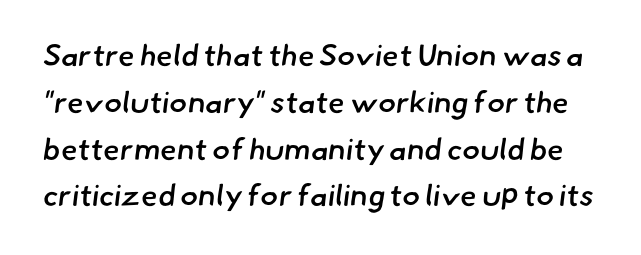
Q: Is the text bold? A: Semi-bold.
Q: Is the typeface a serif or a sans-serif typeface? A: Sans-serif.
Q: Is the text underlined? A: No.
Q: Is the spacing between letters normal or unusually wide? A: Normal.
Q: Is the spacing between lines tight, normal or loose? A: Normal.
Q: Width (condensed, normal, or wide)? A: Normal.
Q: Stroke contrast? A: Low.
Q: x-height? A: Small.
Q: Monospaced? A: No.
